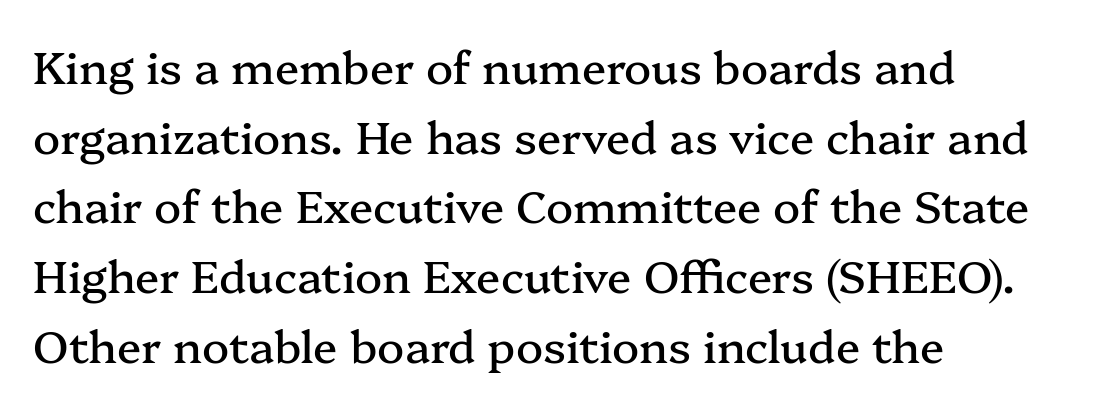
Q: Is the text italic (slanted)? A: No, it is upright.
Q: Is the typeface a serif or a sans-serif typeface? A: Serif.
Q: Is the text underlined? A: No.
Q: How is the paragraph aligned? A: Left-aligned.
Q: Is the spacing between letters normal or unusually wide? A: Normal.
Q: Is the spacing between lines tight, normal or loose? A: Normal.
Q: Width (condensed, normal, or wide)? A: Normal.
Q: Stroke contrast? A: Medium.
Q: x-height? A: Medium.
Q: Monospaced? A: No.
